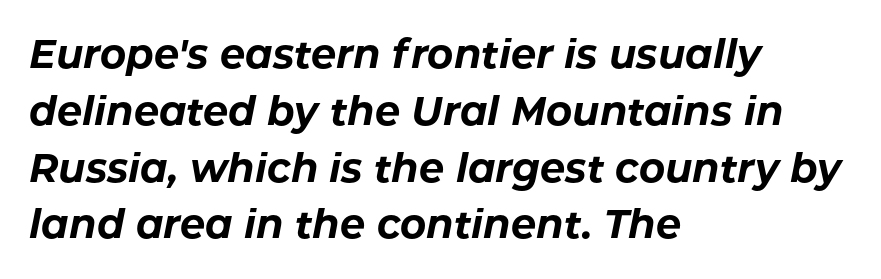
Q: Is the text bold? A: Yes.
Q: Is the text italic (slanted)? A: Yes, it leans right by about 11 degrees.
Q: Is the text underlined? A: No.
Q: How is the paragraph aligned? A: Left-aligned.
Q: Is the spacing between letters normal or unusually wide? A: Normal.
Q: Is the spacing between lines tight, normal or loose? A: Normal.
Q: Width (condensed, normal, or wide)? A: Normal.
Q: Stroke contrast? A: Low.
Q: x-height? A: Medium.
Q: Monospaced? A: No.
